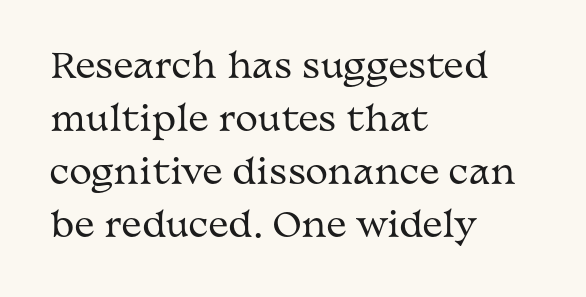
The image shows 34 px regular-weight, wide serif type, upright; set left-aligned, normal line spacing (1.56x), normal letter spacing, not underlined; medium stroke contrast and a medium x-height.
